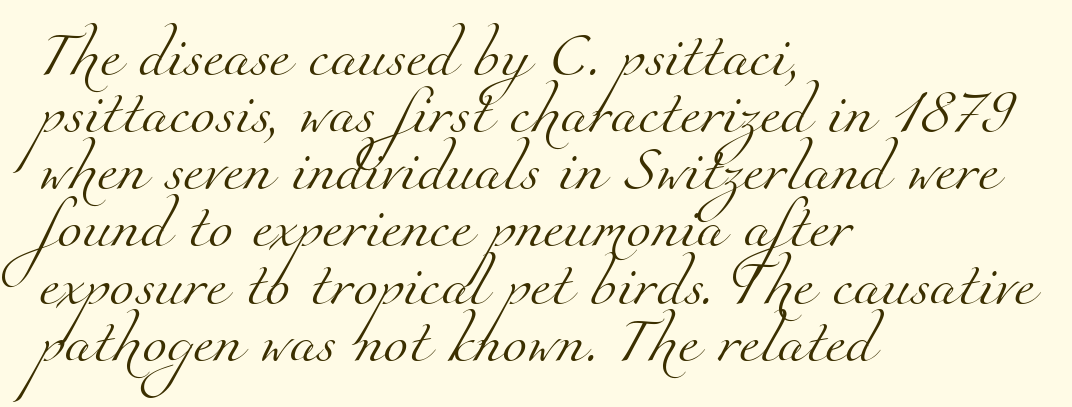
Q: Is the text bold? A: No.
Q: Is the typeface a serif or a sans-serif typeface? A: Serif.
Q: Is the text underlined? A: No.
Q: How is the paragraph aligned? A: Left-aligned.
Q: Is the spacing between letters normal or unusually wide? A: Normal.
Q: Is the spacing between lines tight, normal or loose? A: Normal.
Q: Width (condensed, normal, or wide)? A: Normal.
Q: Stroke contrast? A: Medium.
Q: x-height? A: Small.
Q: Monospaced? A: No.
